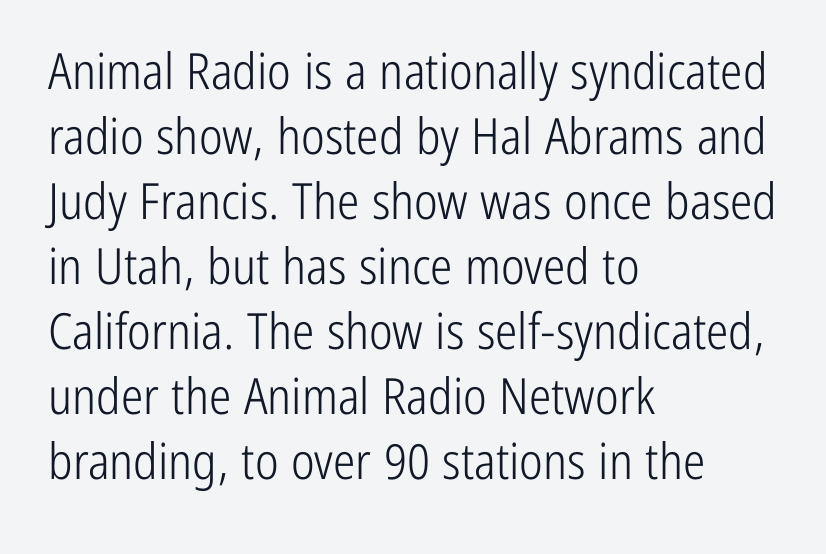
The image shows 50 px light, condensed sans-serif type, upright; set left-aligned, normal line spacing (1.3x), normal letter spacing, not underlined; low stroke contrast and a medium x-height.
